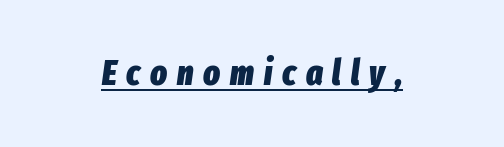
The image shows 35 px heavy, condensed type, italic (leaning right); set unusually wide letter spacing (+0.28 em), underlined; low stroke contrast and a medium x-height.
